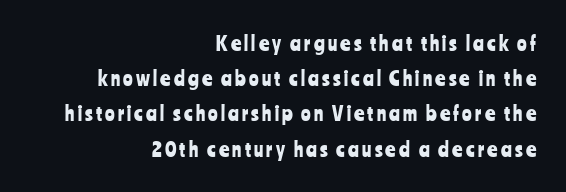
The image shows 20 px text type, upright; set right-aligned, line spacing 1.76x, not underlined.
